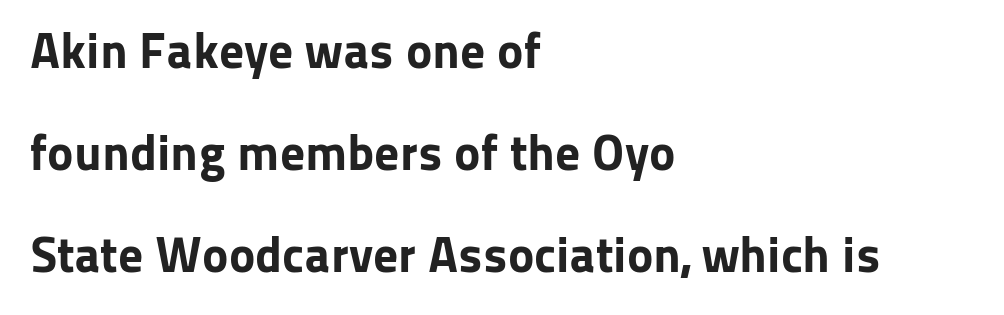
Q: Is the text bold? A: Yes.
Q: Is the text italic (slanted)? A: No, it is upright.
Q: Is the typeface a serif or a sans-serif typeface? A: Sans-serif.
Q: Is the text underlined? A: No.
Q: How is the paragraph aligned? A: Left-aligned.
Q: Is the spacing between letters normal or unusually wide? A: Normal.
Q: Is the spacing between lines tight, normal or loose? A: Loose.
Q: Width (condensed, normal, or wide)? A: Normal.
Q: Stroke contrast? A: Low.
Q: x-height? A: Medium.
Q: Monospaced? A: No.
